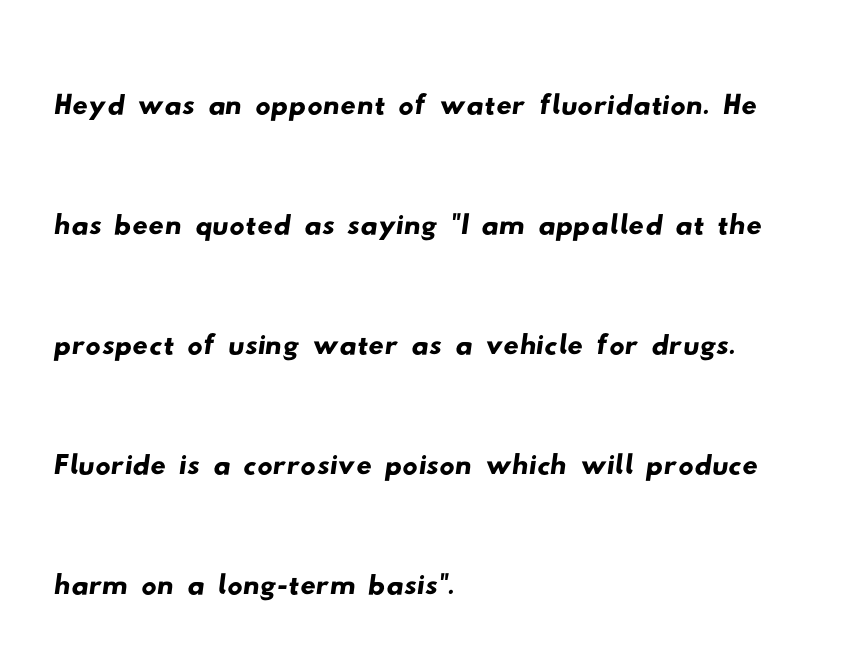
{"serif": "no", "width": "wide", "stroke_contrast": "low", "x_height": "small", "monospaced": "no", "underline": "no", "align": "left", "line_spacing": "normal", "line_spacing_ratio": 1.58, "letter_spacing": "normal", "letter_spacing_em": 0.0, "glyph_px": 76}
